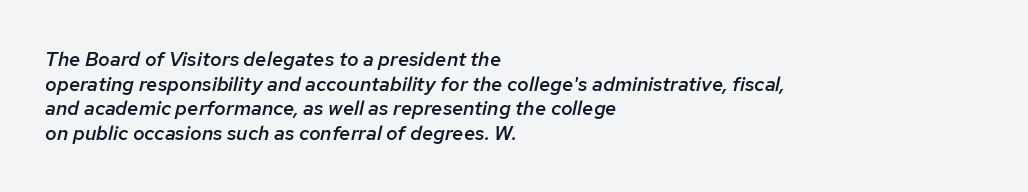
{"italic": "yes", "lean": "right", "slant_degrees": 12, "bold": "semi", "underline": "no", "align": "left", "line_spacing_ratio": 1.23, "letter_spacing": "normal", "letter_spacing_em": 0.0, "glyph_px": 20}
